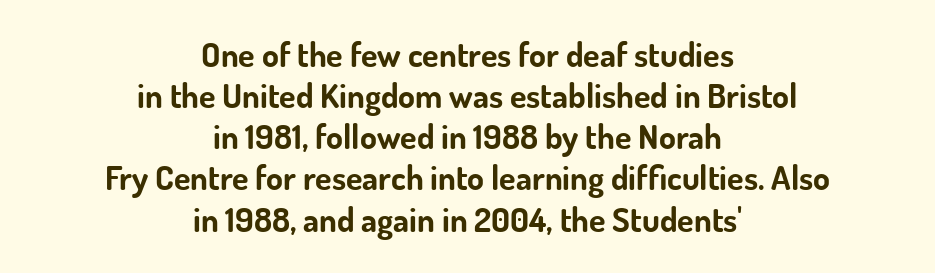
The gap between lines stays unmarked. Nope, not italic — everything's standing straight. Between one letter and the next there's only the usual sliver of space. Strong, thick strokes mark this as bold type. The type family on display is of the sans-serif kind. A centered setting, common on invitations and titles, is used for this passage.
